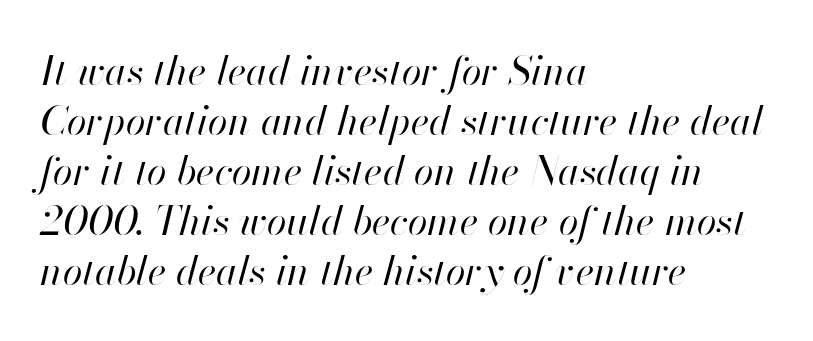
The strip under each line holds only bare page. These lines stack with their left ends in a neat column. Successive baselines arrive at the customary interval. Varying glyph widths throughout — classic text-font behaviour.
